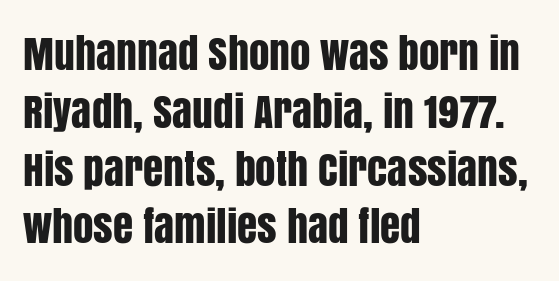
{"serif": "no", "italic": "no", "width": "condensed", "stroke_contrast": "low", "x_height": "large", "monospaced": "no", "underline": "no", "align": "left", "line_spacing": "normal", "line_spacing_ratio": 1.41, "letter_spacing": "normal", "letter_spacing_em": 0.0, "glyph_px": 41}
